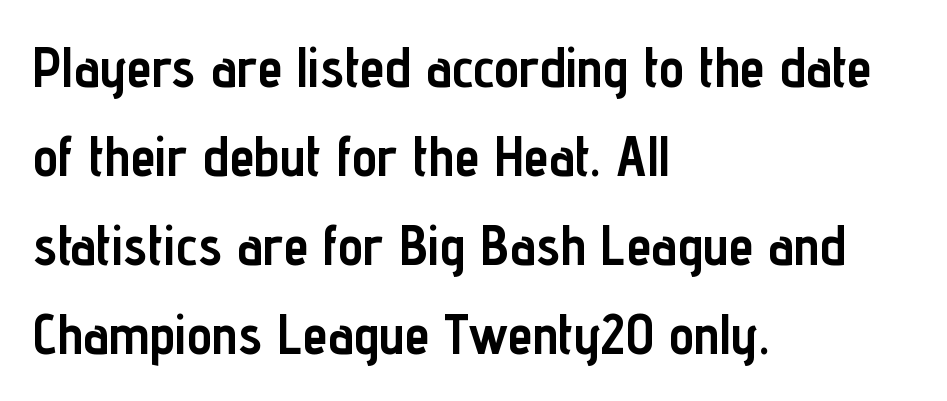
Rendered with straight, roman letterforms. Set as a true bold cut, around the 700 mark. The strip under each line holds only bare page. Does extra space separate the letters? No, they use regular spacing. This sample has the flowing, uneven cadence of proportional lettering. To sum up the face: it is a sans, with no serifs.
